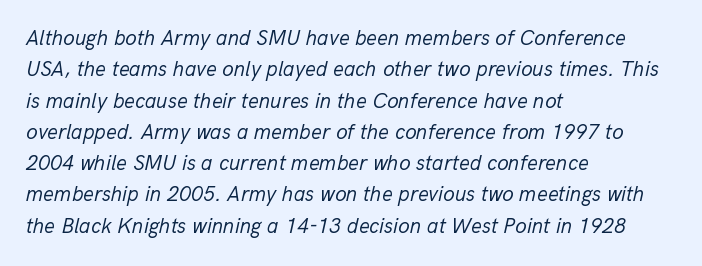
Q: Is the text bold? A: No.
Q: Is the text italic (slanted)? A: Yes, it leans right by about 13 degrees.
Q: Is the text underlined? A: No.
Q: How is the paragraph aligned? A: Left-aligned.
Q: Is the spacing between letters normal or unusually wide? A: Normal.
Q: Is the spacing between lines tight, normal or loose? A: Normal.
